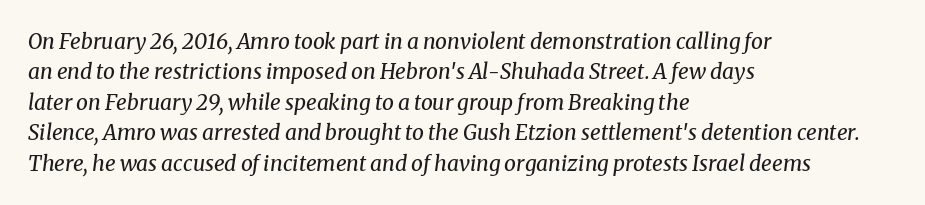
In terms of leading, this rendering sits right in the middle. Default kerning and tracking; the words read as compact shapes. It's the slanting kind of type. Each row of text sits above clean, open space. All the whitespace from short lines collects on the right. Compared with a typical body face, this is equally light or lighter still.
